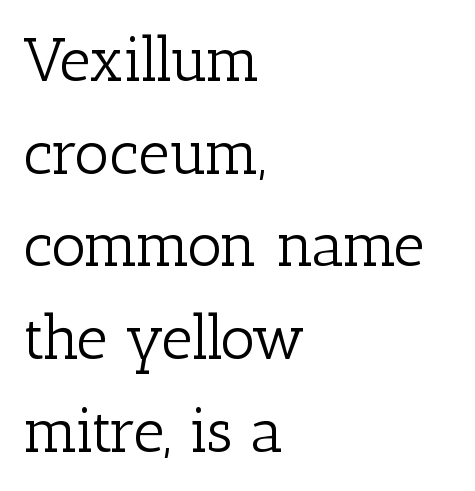
Q: Is the text bold? A: No.
Q: Is the text italic (slanted)? A: No, it is upright.
Q: Is the typeface a serif or a sans-serif typeface? A: Serif.
Q: Is the text underlined? A: No.
Q: How is the paragraph aligned? A: Left-aligned.
Q: Is the spacing between letters normal or unusually wide? A: Normal.
Q: Is the spacing between lines tight, normal or loose? A: Normal.
Q: Width (condensed, normal, or wide)? A: Normal.
Q: Stroke contrast? A: Low.
Q: x-height? A: Medium.
Q: Monospaced? A: No.
